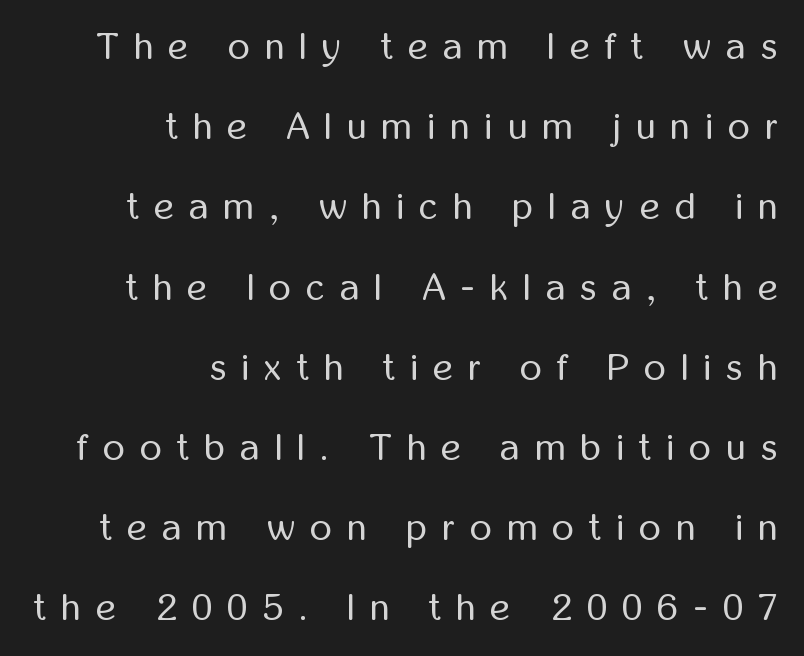
These lines have a slow, spaced-out rhythm from letter to letter. Has an underline been added? It has not. Stroke terminals: plain, sans-serif. The paragraph shown leans on its right margin.
